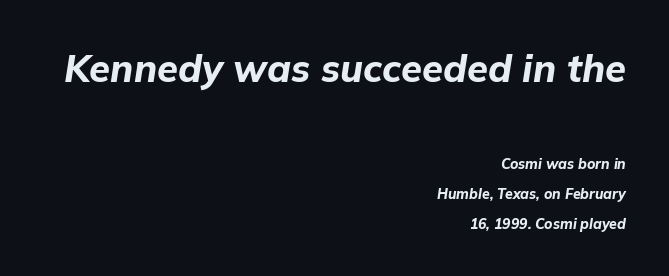
The image shows 38 px bold type, italic (leaning right); set right-aligned, loose line spacing (2.13x), normal letter spacing, not underlined; the first (top) block is 2.71x larger; low stroke contrast and a medium x-height.
